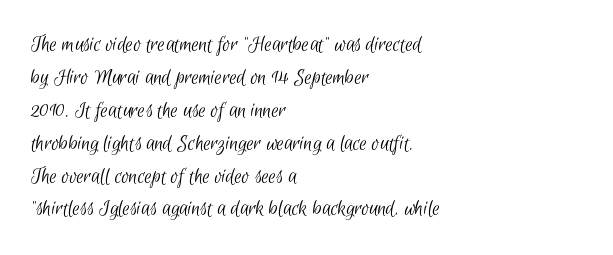
{"bold": "no", "underline": "no", "align": "left", "line_spacing": "normal", "line_spacing_ratio": 1.43, "letter_spacing": "normal", "letter_spacing_em": 0.0, "glyph_px": 23}
